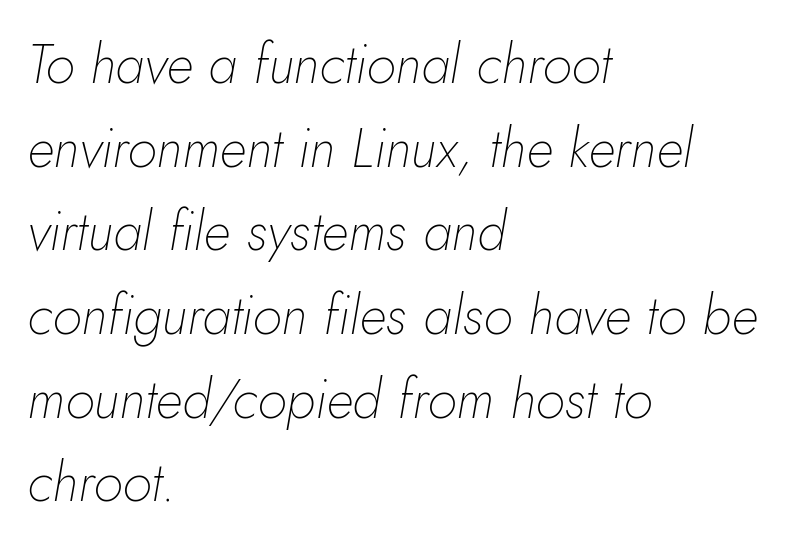
Yep, that's italic — everything's leaning. Weight class: somewhere from thin through regular. The letters sit at their default tracking, neither squeezed nor spread. Lines of text with bare space underneath.
